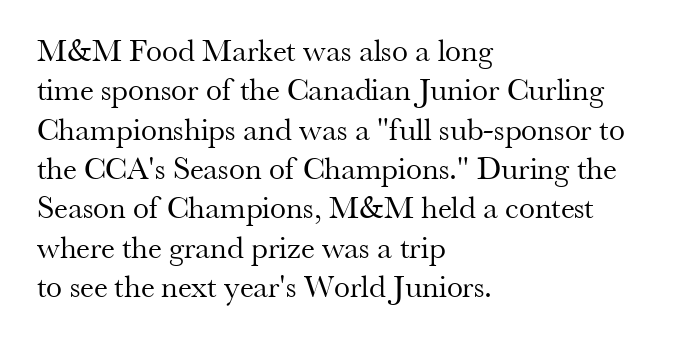
The image shows 32 px regular-weight serif type, upright; set left-aligned, line spacing 1.23x, normal letter spacing, not underlined; medium stroke contrast and a small x-height.
